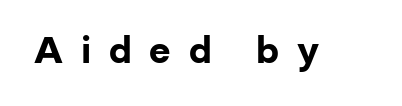
A typesetter would label this face a sans. Glyph-to-glyph distance is far greater than everyday printed text. The passage shown is typed in a proportional face where columns would drift. Vertical strokes here are truly vertical. The characters look thick and weighty, a clear bold.
